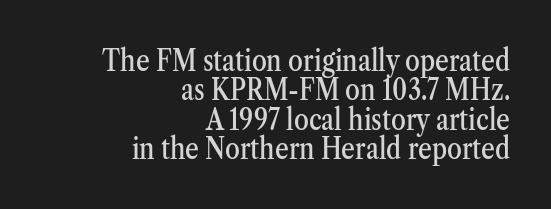
Q: Is the text italic (slanted)? A: No, it is upright.
Q: Is the typeface a serif or a sans-serif typeface? A: Serif.
Q: Is the text underlined? A: No.
Q: How is the paragraph aligned? A: Right-aligned.
Q: Is the spacing between letters normal or unusually wide? A: Normal.
Q: Is the spacing between lines tight, normal or loose? A: Tight.
Q: Width (condensed, normal, or wide)? A: Condensed.
Q: Stroke contrast? A: Medium.
Q: x-height? A: Medium.
Q: Monospaced? A: No.
